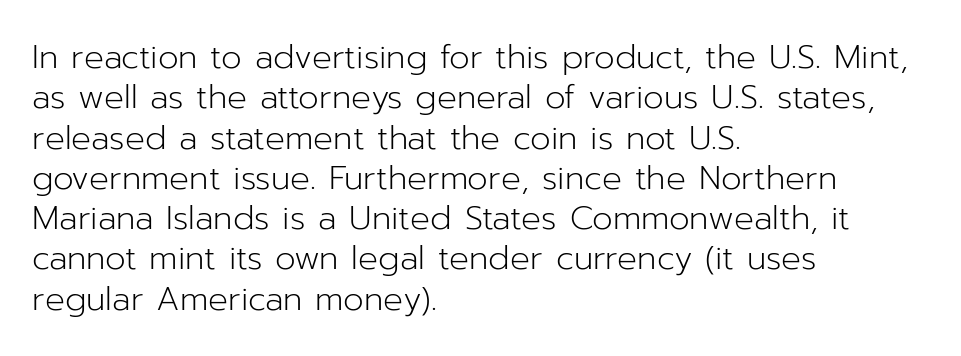
Q: Is the text bold? A: No.
Q: Is the text italic (slanted)? A: No, it is upright.
Q: Is the typeface a serif or a sans-serif typeface? A: Sans-serif.
Q: Is the text underlined? A: No.
Q: How is the paragraph aligned? A: Left-aligned.
Q: Is the spacing between letters normal or unusually wide? A: Normal.
Q: Width (condensed, normal, or wide)? A: Normal.
Q: Stroke contrast? A: Low.
Q: x-height? A: Medium.
Q: Monospaced? A: No.
